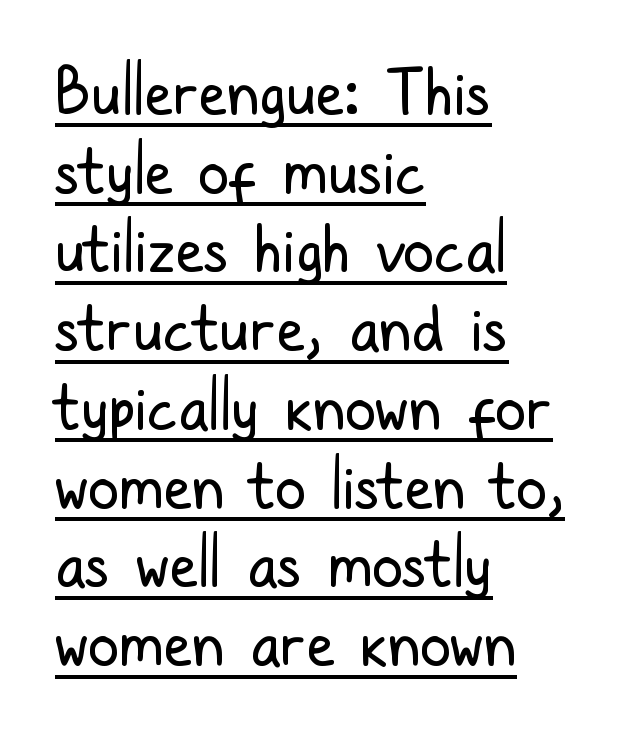
The image shows 63 px regular-weight, condensed sans-serif type, upright; set left-aligned, normal line spacing (1.25x), normal letter spacing, underlined; low stroke contrast and a medium x-height.
